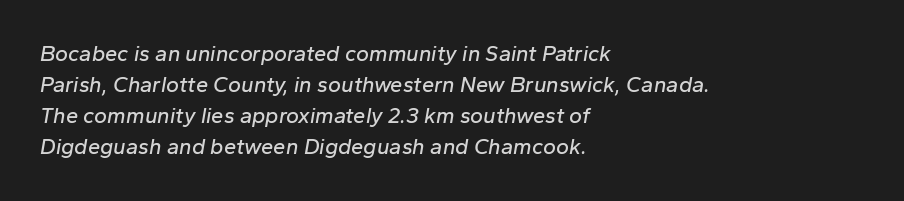
{"italic": "yes", "lean": "right", "slant_degrees": 10, "underline": "no", "align": "left", "line_spacing": "normal", "line_spacing_ratio": 1.41, "letter_spacing": "normal", "letter_spacing_em": 0.0, "glyph_px": 22}
